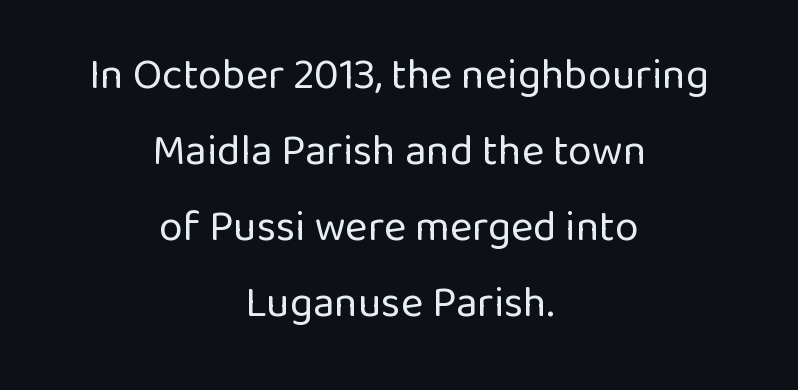
The string is rendered with underlining switched off. This rendering employs a face without finishing strokes, i.e., a sans-serif. Nobody touched the tracking dial on this one. Note the varied advance widths — an 'i' is clearly narrower than an 'm'. It's the straight-up-and-down kind of type. If you folded the block vertically in half, each line would mirror itself in length.
